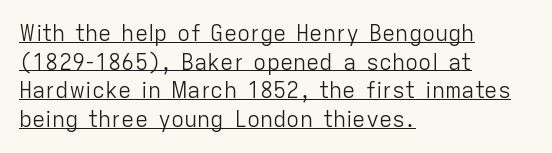
Q: Is the text bold? A: No.
Q: Is the text italic (slanted)? A: No, it is upright.
Q: Is the text underlined? A: Yes.
Q: How is the paragraph aligned? A: Left-aligned.
Q: Is the spacing between letters normal or unusually wide? A: Normal.
Q: Is the spacing between lines tight, normal or loose? A: Normal.
